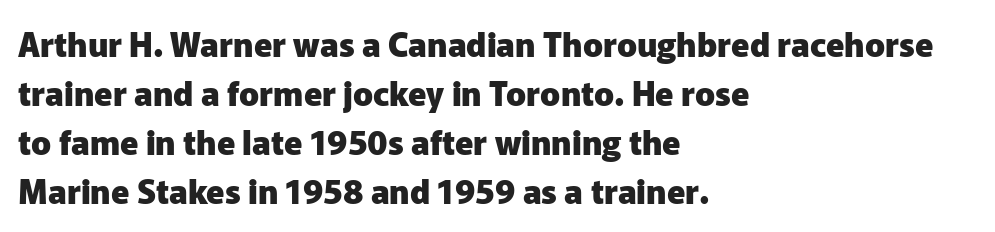
{"serif": "no", "italic": "no", "bold": "yes", "weight": "heavy", "width": "normal", "stroke_contrast": "low", "x_height": "medium", "monospaced": "no", "underline": "no", "align": "left", "line_spacing": "normal", "line_spacing_ratio": 1.48, "letter_spacing": "normal", "letter_spacing_em": 0.0, "glyph_px": 33}
